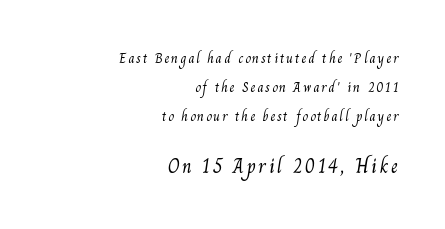
Each row of text sits above clean, open space. Regarding leading, the lines here are spaced well apart. The setting favours the right margin, as signatures and pull-quotes sometimes do. Character size in the trailing block exceeds that of the leading block.
